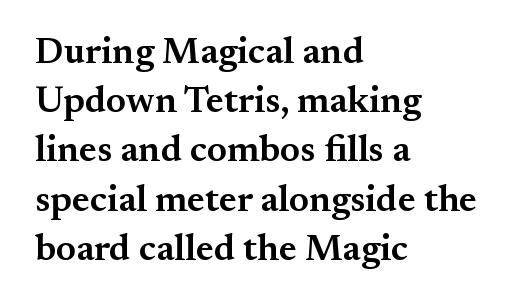
Q: Is the text bold? A: Semi-bold.
Q: Is the text italic (slanted)? A: No, it is upright.
Q: Is the typeface a serif or a sans-serif typeface? A: Serif.
Q: Is the text underlined? A: No.
Q: How is the paragraph aligned? A: Left-aligned.
Q: Is the spacing between letters normal or unusually wide? A: Normal.
Q: Is the spacing between lines tight, normal or loose? A: Normal.
Q: Width (condensed, normal, or wide)? A: Normal.
Q: Stroke contrast? A: Medium.
Q: x-height? A: Small.
Q: Monospaced? A: No.
